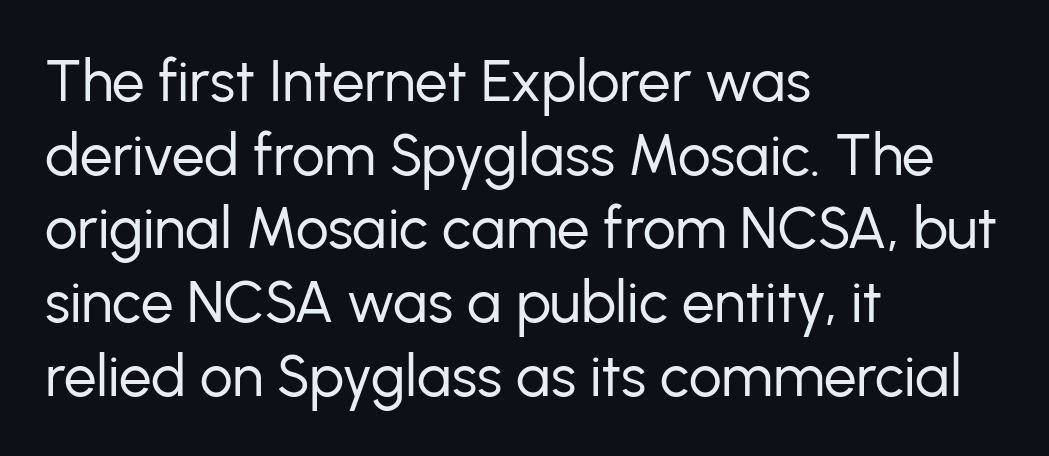
Q: Is the text bold? A: No.
Q: Is the text italic (slanted)? A: No, it is upright.
Q: Is the typeface a serif or a sans-serif typeface? A: Sans-serif.
Q: Is the text underlined? A: No.
Q: How is the paragraph aligned? A: Left-aligned.
Q: Is the spacing between letters normal or unusually wide? A: Normal.
Q: Is the spacing between lines tight, normal or loose? A: Normal.
Q: Width (condensed, normal, or wide)? A: Normal.
Q: Stroke contrast? A: Low.
Q: x-height? A: Medium.
Q: Monospaced? A: No.
